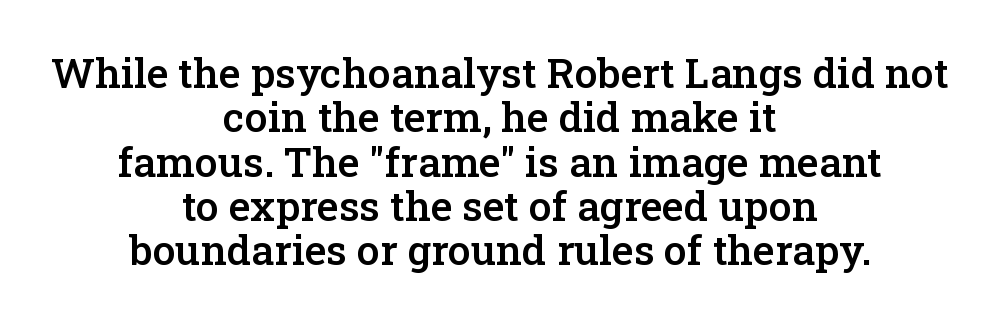
Q: Is the text bold? A: Semi-bold.
Q: Is the text italic (slanted)? A: No, it is upright.
Q: Is the typeface a serif or a sans-serif typeface? A: Serif.
Q: Is the text underlined? A: No.
Q: How is the paragraph aligned? A: Centered.
Q: Is the spacing between letters normal or unusually wide? A: Normal.
Q: Is the spacing between lines tight, normal or loose? A: Tight.
Q: Width (condensed, normal, or wide)? A: Normal.
Q: Stroke contrast? A: Low.
Q: x-height? A: Medium.
Q: Monospaced? A: No.
